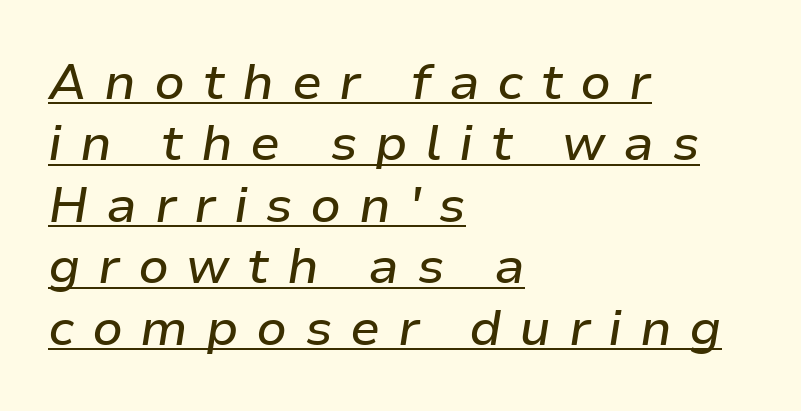
The image shows 50 px text type, italic (leaning right); set left-aligned, line spacing 1.23x, unusually wide letter spacing (+0.35 em), underlined; low stroke contrast and a medium x-height.
